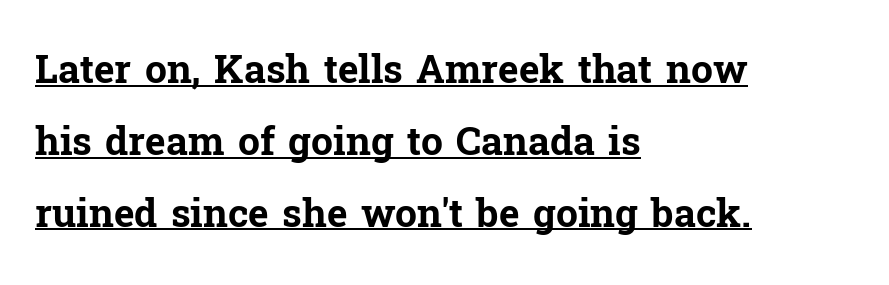
The image shows 39 px bold serif type, upright; set left-aligned, line spacing 1.84x, normal letter spacing, underlined; low stroke contrast and a medium x-height.
